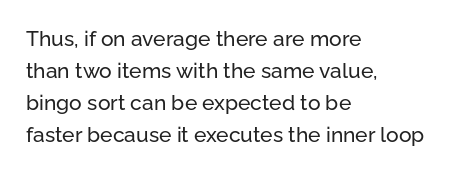
The image shows 21 px text type, upright; set left-aligned, normal line spacing (1.52x), normal letter spacing, not underlined.
